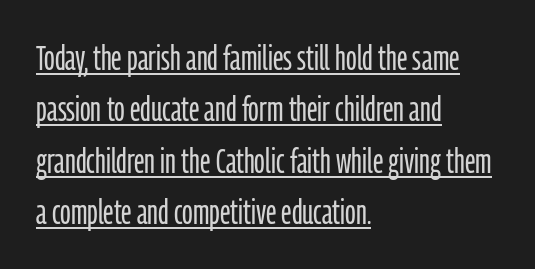
The image shows 35 px light, condensed sans-serif type, upright; set left-aligned, normal line spacing (1.47x), normal letter spacing, underlined; low stroke contrast and a medium x-height.
